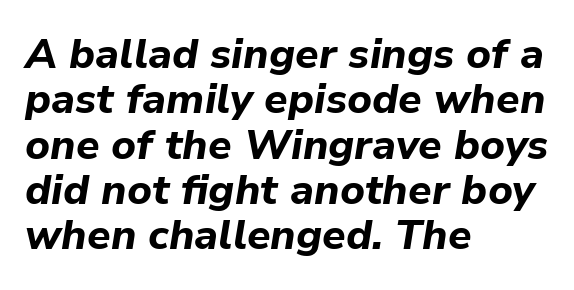
Italic? Definitely — the glyphs are oblique. A dark, heavy texture on the line: the type is bold. Is this a fixed-width face? No — the glyphs have proportional, varying widths. The gaps between neighbouring characters are ordinary and unremarkable. Quick note: interline space is minimal.
